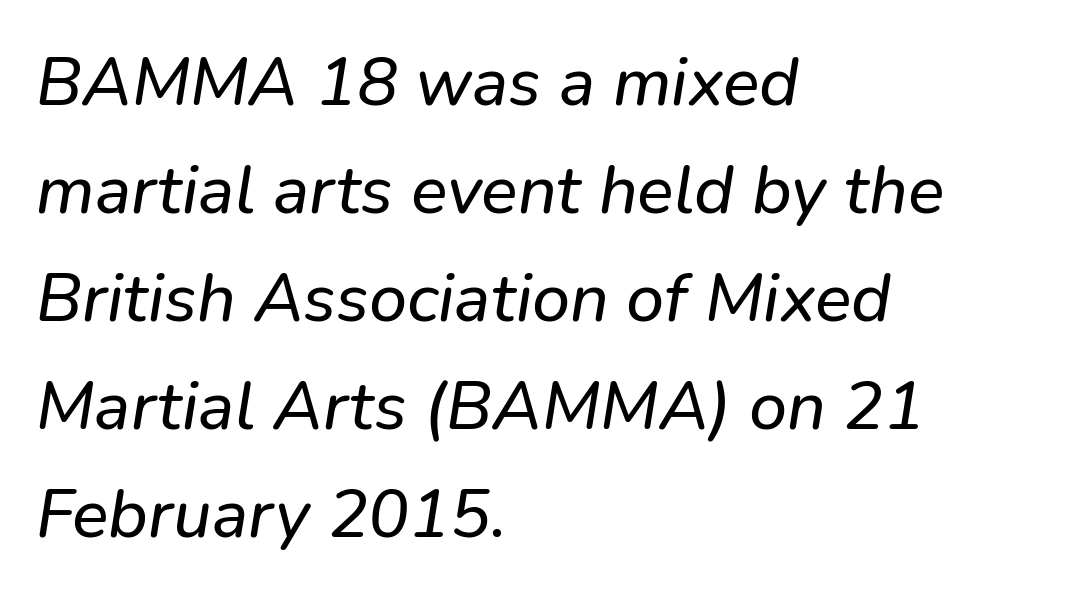
Q: Is the text italic (slanted)? A: Yes, it leans right by about 9 degrees.
Q: Is the text underlined? A: No.
Q: How is the paragraph aligned? A: Left-aligned.
Q: Is the spacing between letters normal or unusually wide? A: Normal.
Q: Is the spacing between lines tight, normal or loose? A: Normal.
Q: Width (condensed, normal, or wide)? A: Normal.
Q: Stroke contrast? A: Low.
Q: x-height? A: Medium.
Q: Monospaced? A: No.
